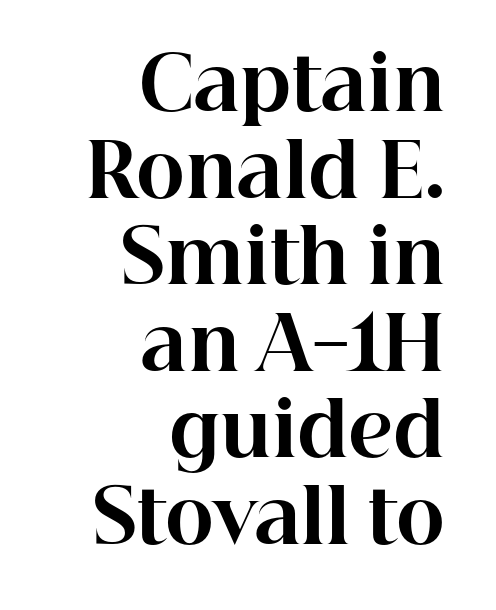
The image shows 74 px bold serif type, upright; set right-aligned, line spacing 1.17x, normal letter spacing, not underlined; high stroke contrast and a medium x-height.
